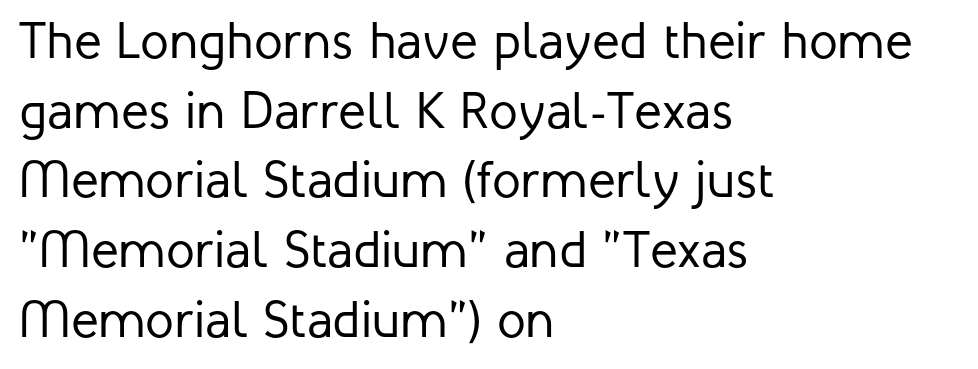
This rendering leaves character spacing at its baseline value. Where is the straight margin? On the left. The foot of each line stays bare and open. This sample has the flowing, uneven cadence of proportional lettering.
